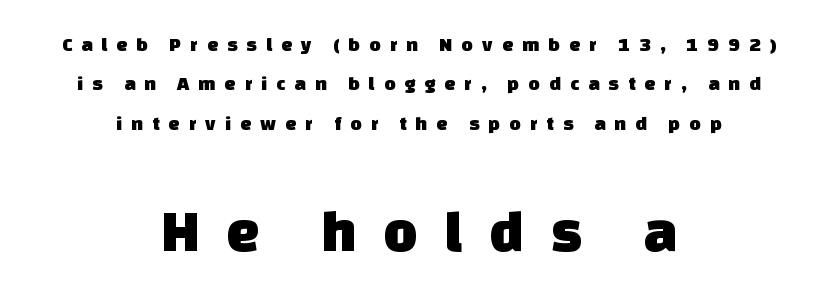
The image shows 59 px sans-serif type; set centered, loose line spacing (1.97x), unusually wide letter spacing (+0.45 em), not underlined; the second (bottom) block is 2.95x larger; low stroke contrast and a large x-height.
